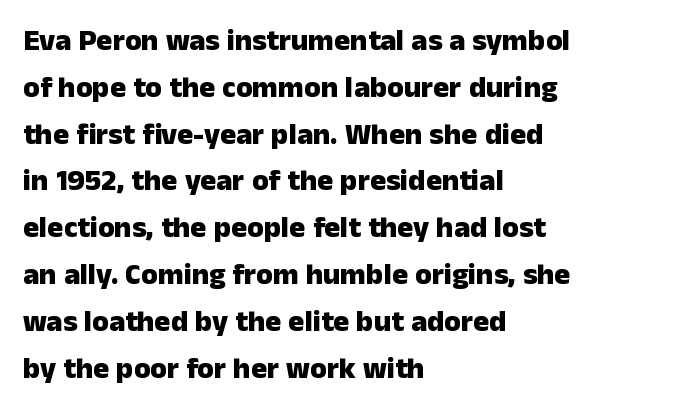
{"serif": "no", "italic": "no", "bold": "yes", "weight": "heavy", "width": "normal", "stroke_contrast": "low", "x_height": "medium", "monospaced": "no", "underline": "no", "align": "left", "line_spacing": "normal", "line_spacing_ratio": 1.56, "letter_spacing": "normal", "letter_spacing_em": 0.0, "glyph_px": 30}
